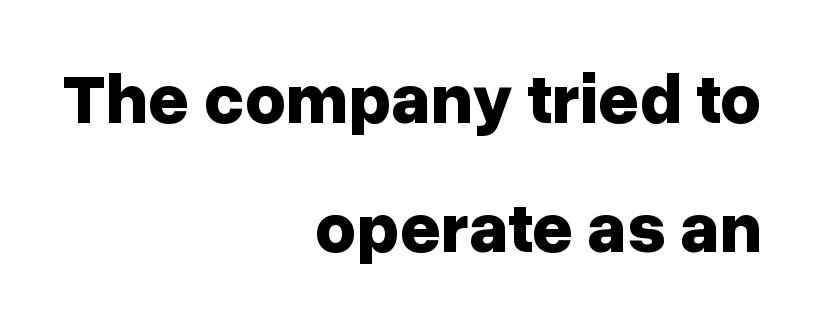
{"serif": "no", "italic": "no", "bold": "yes", "weight": "bold", "width": "normal", "stroke_contrast": "low", "x_height": "medium", "monospaced": "no", "underline": "no", "align": "right", "line_spacing_ratio": 1.81, "letter_spacing": "normal", "letter_spacing_em": 0.0, "glyph_px": 71}
